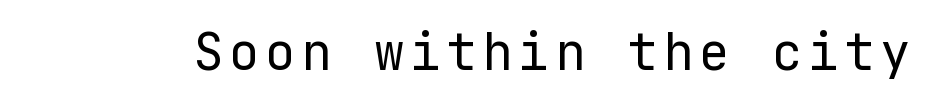
The image shows 51 px regular-weight sans-serif type, upright; set not underlined; low stroke contrast and a medium x-height.
